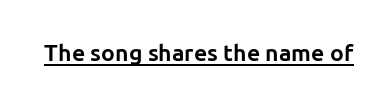
The image shows 23 px bold type, upright; set normal letter spacing, underlined.
